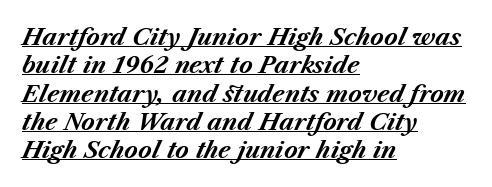
{"italic": "yes", "lean": "right", "slant_degrees": 23, "bold": "yes", "underline": "yes", "align": "left", "line_spacing_ratio": 1.23, "letter_spacing": "normal", "letter_spacing_em": 0.0, "glyph_px": 23}
